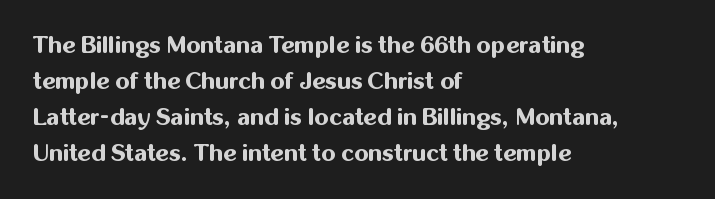
{"italic": "no", "bold": "yes", "underline": "no", "align": "left", "line_spacing": "normal", "line_spacing_ratio": 1.56, "letter_spacing": "normal", "letter_spacing_em": 0.0, "glyph_px": 23}
